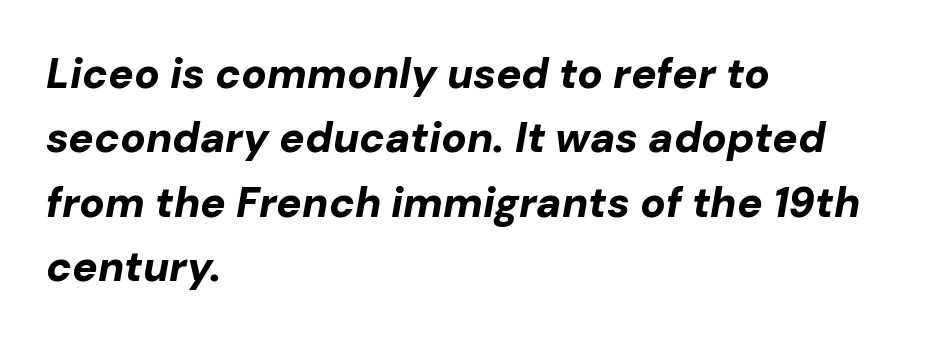
The image shows 42 px bold type, italic (leaning right); set left-aligned, normal line spacing (1.53x), normal letter spacing, not underlined; low stroke contrast and a medium x-height.
